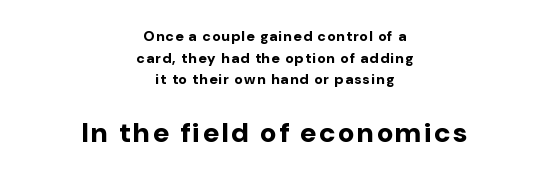
{"serif": "no", "italic": "no", "bold": "yes", "weight": "bold", "width": "normal", "stroke_contrast": "low", "x_height": "medium", "monospaced": "no", "underline": "no", "align": "center", "line_spacing": "normal", "line_spacing_ratio": 1.55, "larger_block": "second", "size_ratio": 2.0, "glyph_px": 28}
